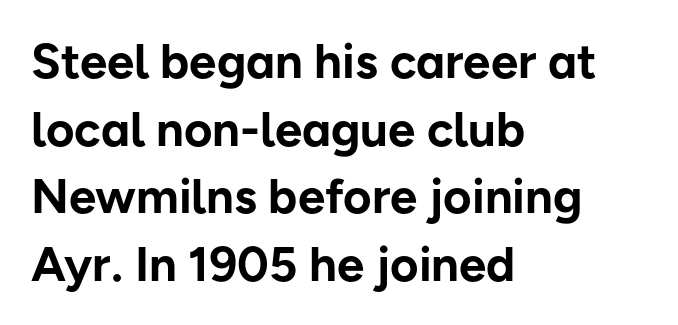
The image shows 49 px bold sans-serif type, upright; set left-aligned, normal line spacing (1.38x), normal letter spacing, not underlined; low stroke contrast and a medium x-height.
